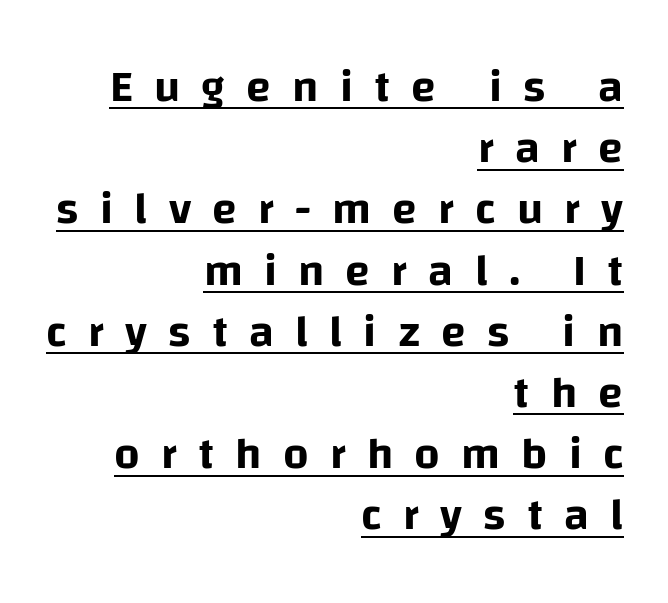
The image shows 45 px sans-serif type, upright; set right-aligned, normal line spacing (1.36x), unusually wide letter spacing (+0.47 em), underlined; low stroke contrast and a large x-height.
